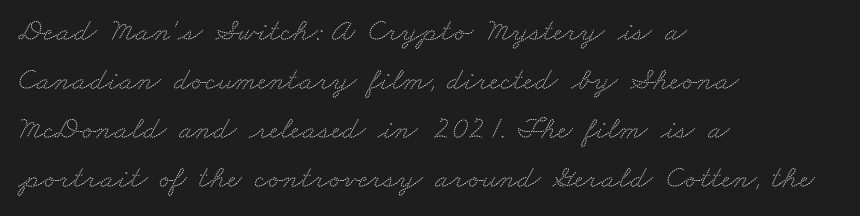
Q: Is the typeface a serif or a sans-serif typeface? A: Serif.
Q: Is the text underlined? A: No.
Q: How is the paragraph aligned? A: Left-aligned.
Q: Is the spacing between letters normal or unusually wide? A: Normal.
Q: Is the spacing between lines tight, normal or loose? A: Normal.
Q: Width (condensed, normal, or wide)? A: Wide.
Q: Stroke contrast? A: Medium.
Q: x-height? A: Small.
Q: Monospaced? A: No.
